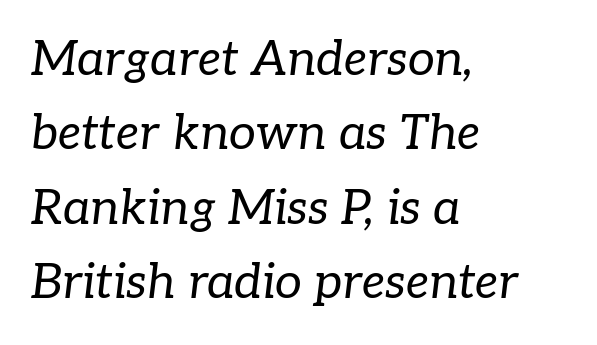
{"serif": "yes", "italic": "yes", "lean": "right", "slant_degrees": 7, "bold": "no", "weight": "regular", "width": "normal", "stroke_contrast": "low", "x_height": "medium", "monospaced": "no", "underline": "no", "align": "left", "line_spacing": "normal", "line_spacing_ratio": 1.55, "letter_spacing": "normal", "letter_spacing_em": 0.0, "glyph_px": 48}
